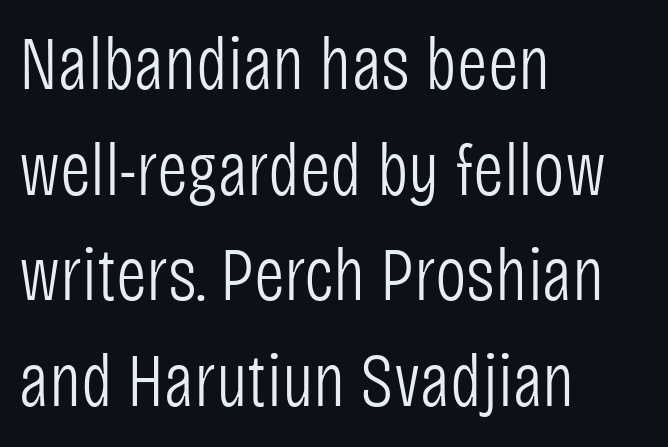
Q: Is the text bold? A: No.
Q: Is the text italic (slanted)? A: No, it is upright.
Q: Is the typeface a serif or a sans-serif typeface? A: Sans-serif.
Q: Is the text underlined? A: No.
Q: How is the paragraph aligned? A: Left-aligned.
Q: Is the spacing between letters normal or unusually wide? A: Normal.
Q: Is the spacing between lines tight, normal or loose? A: Normal.
Q: Width (condensed, normal, or wide)? A: Condensed.
Q: Stroke contrast? A: Low.
Q: x-height? A: Large.
Q: Monospaced? A: No.
